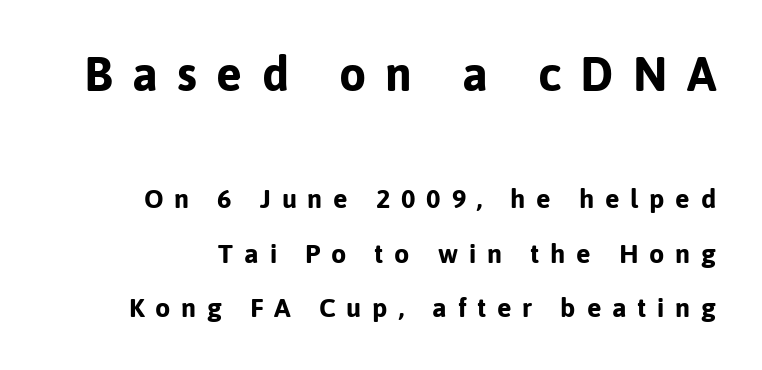
The image shows 48 px bold sans-serif type, upright; set loose line spacing (2.03x), unusually wide letter spacing (+0.4 em), not underlined; the first (top) block is 1.78x larger; low stroke contrast and a medium x-height.
